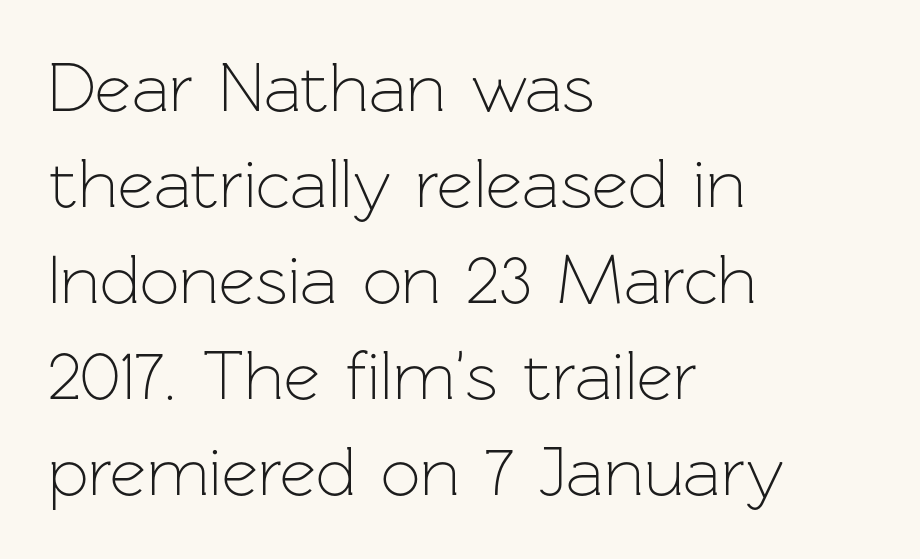
Q: Is the text bold? A: No.
Q: Is the text italic (slanted)? A: No, it is upright.
Q: Is the typeface a serif or a sans-serif typeface? A: Sans-serif.
Q: Is the text underlined? A: No.
Q: How is the paragraph aligned? A: Left-aligned.
Q: Is the spacing between letters normal or unusually wide? A: Normal.
Q: Is the spacing between lines tight, normal or loose? A: Normal.
Q: Width (condensed, normal, or wide)? A: Normal.
Q: Stroke contrast? A: Low.
Q: x-height? A: Medium.
Q: Monospaced? A: No.
